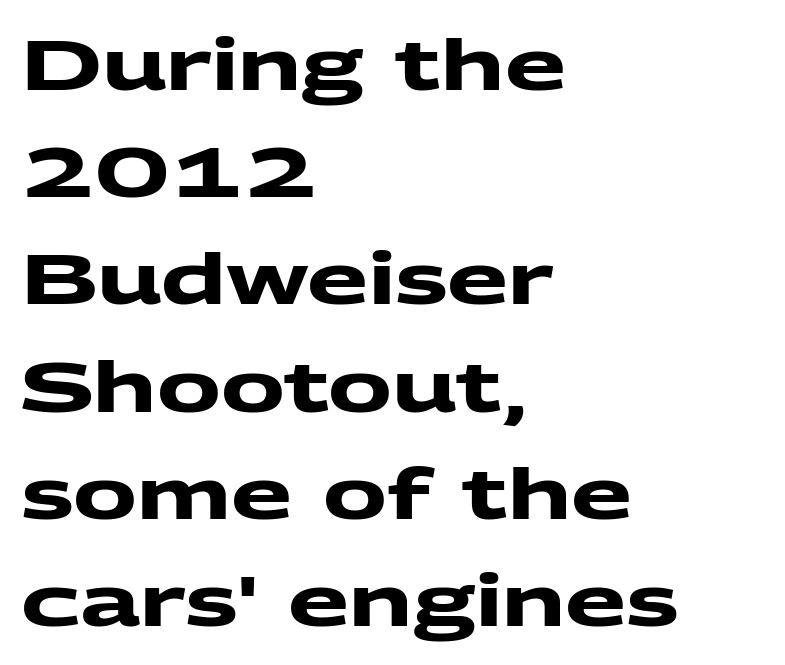
Q: Is the text bold? A: Yes.
Q: Is the typeface a serif or a sans-serif typeface? A: Sans-serif.
Q: Is the text underlined? A: No.
Q: How is the paragraph aligned? A: Left-aligned.
Q: Is the spacing between letters normal or unusually wide? A: Normal.
Q: Is the spacing between lines tight, normal or loose? A: Normal.
Q: Width (condensed, normal, or wide)? A: Wide.
Q: Stroke contrast? A: Medium.
Q: x-height? A: Medium.
Q: Monospaced? A: No.
